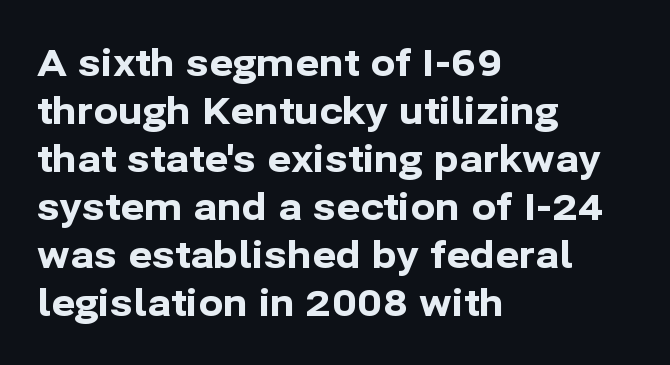
{"serif": "no", "italic": "no", "bold": "yes", "weight": "bold", "width": "normal", "stroke_contrast": "low", "x_height": "medium", "monospaced": "no", "underline": "no", "align": "left", "line_spacing": "normal", "line_spacing_ratio": 1.3, "letter_spacing": "normal", "letter_spacing_em": 0.0, "glyph_px": 37}
